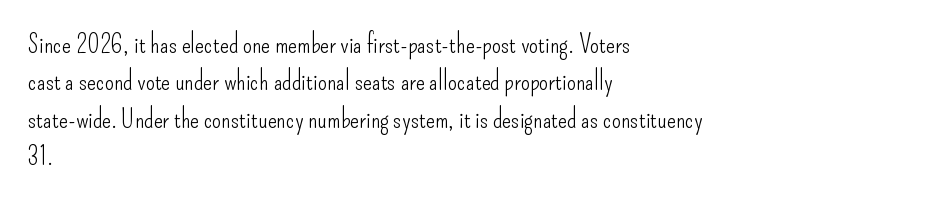
Q: Is the text bold? A: No.
Q: Is the text italic (slanted)? A: No, it is upright.
Q: Is the text underlined? A: No.
Q: How is the paragraph aligned? A: Left-aligned.
Q: Is the spacing between letters normal or unusually wide? A: Normal.
Q: Is the spacing between lines tight, normal or loose? A: Normal.
